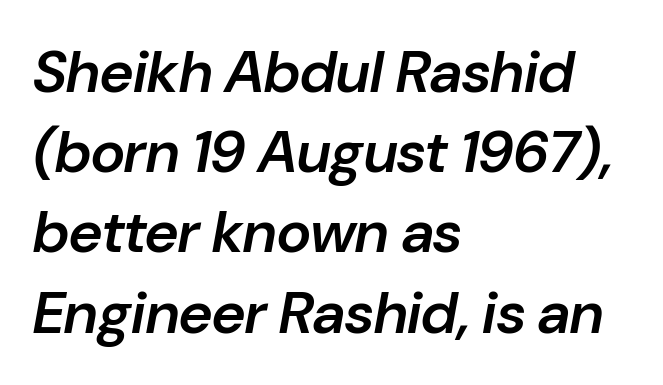
Q: Is the text bold? A: Semi-bold.
Q: Is the text italic (slanted)? A: Yes, it leans right by about 10 degrees.
Q: Is the text underlined? A: No.
Q: How is the paragraph aligned? A: Left-aligned.
Q: Is the spacing between letters normal or unusually wide? A: Normal.
Q: Is the spacing between lines tight, normal or loose? A: Normal.
Q: Width (condensed, normal, or wide)? A: Normal.
Q: Stroke contrast? A: Low.
Q: x-height? A: Medium.
Q: Monospaced? A: No.
